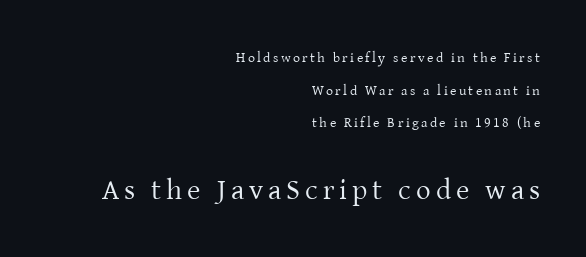
Q: Is the text bold? A: No.
Q: Is the text italic (slanted)? A: No, it is upright.
Q: Is the typeface a serif or a sans-serif typeface? A: Serif.
Q: Is the text underlined? A: No.
Q: How is the paragraph aligned? A: Right-aligned.
Q: Is the spacing between lines tight, normal or loose? A: Loose.
Q: Which block of text is set in a larger size, the first (top) or the second (bottom)? A: The second (bottom) one.
Q: Width (condensed, normal, or wide)? A: Normal.
Q: Stroke contrast? A: Low.
Q: x-height? A: Medium.
Q: Monospaced? A: No.
